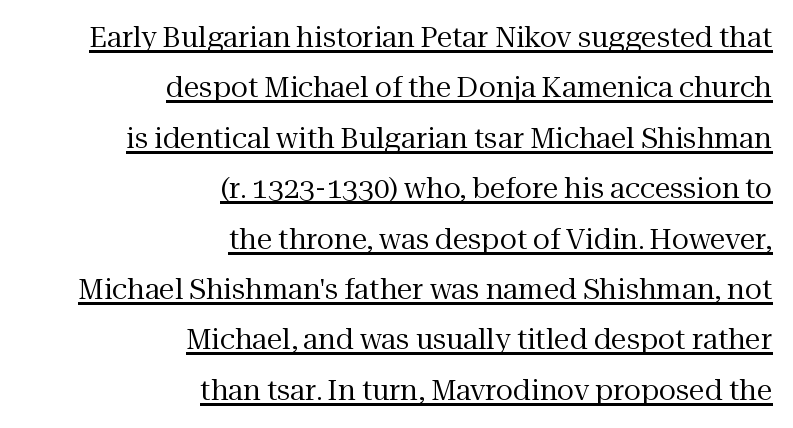
Q: Is the text bold? A: No.
Q: Is the text italic (slanted)? A: No, it is upright.
Q: Is the typeface a serif or a sans-serif typeface? A: Serif.
Q: Is the text underlined? A: Yes.
Q: How is the paragraph aligned? A: Right-aligned.
Q: Is the spacing between letters normal or unusually wide? A: Normal.
Q: Width (condensed, normal, or wide)? A: Normal.
Q: Stroke contrast? A: Medium.
Q: x-height? A: Medium.
Q: Monospaced? A: No.
